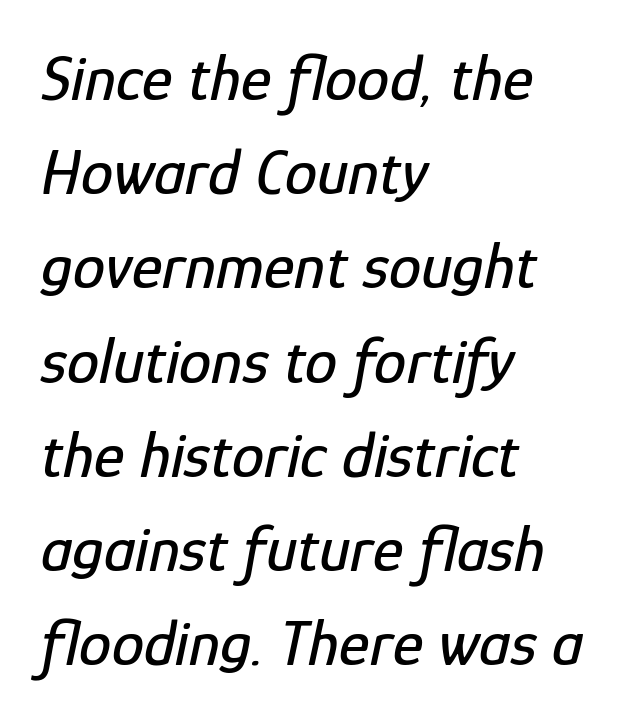
Q: Is the text italic (slanted)? A: Yes, it leans right by about 12 degrees.
Q: Is the text underlined? A: No.
Q: How is the paragraph aligned? A: Left-aligned.
Q: Is the spacing between letters normal or unusually wide? A: Normal.
Q: Is the spacing between lines tight, normal or loose? A: Normal.
Q: Width (condensed, normal, or wide)? A: Condensed.
Q: Stroke contrast? A: Low.
Q: x-height? A: Medium.
Q: Monospaced? A: No.
